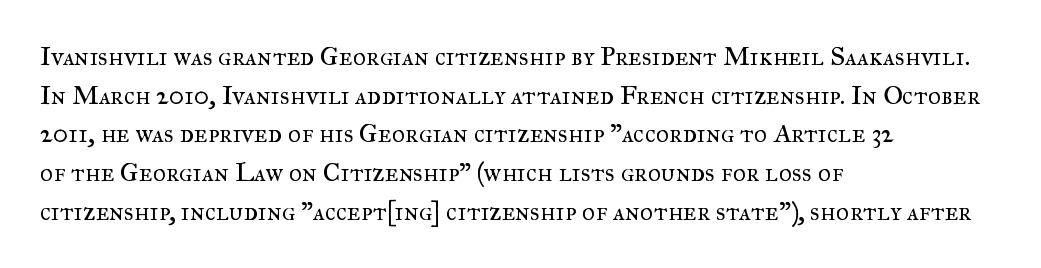
Posture: vertical. The weight tops out at a normal text grade. Words appear dense and cohesive because spacing is normal. If you drew a ruler down the left edge, every line would touch it. Line spacing here is normal. Underline: absent.
